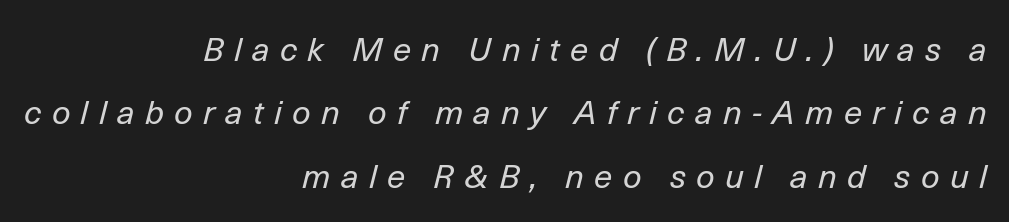
{"italic": "yes", "lean": "right", "slant_degrees": 14, "bold": "no", "weight": "regular", "width": "normal", "stroke_contrast": "low", "x_height": "medium", "monospaced": "no", "underline": "no", "align": "right", "line_spacing": "loose", "line_spacing_ratio": 1.92, "letter_spacing": "wide", "letter_spacing_em": 0.31, "glyph_px": 33}
